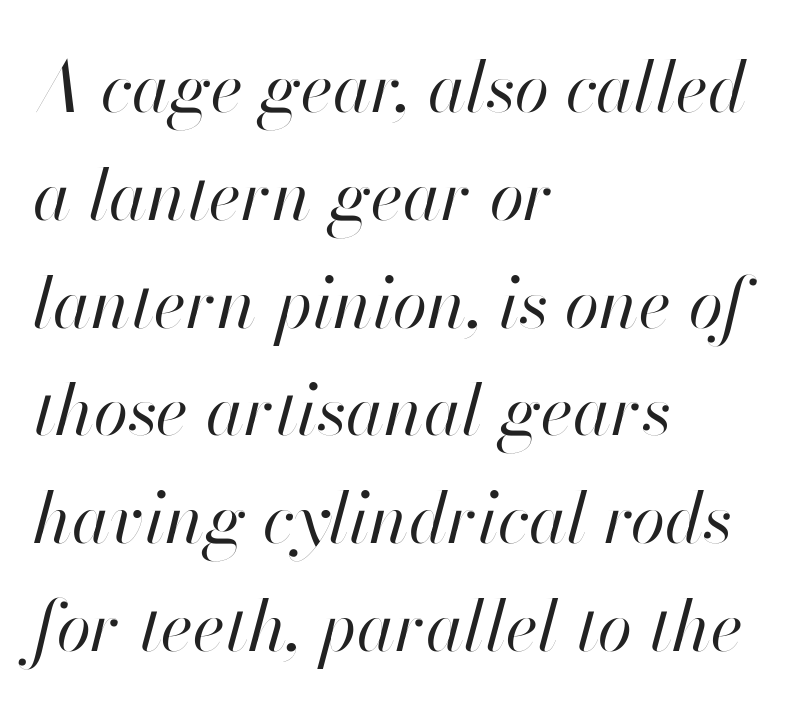
A normal amount of white space separates one row of letters from the next. Tall strokes in this sample are angled rather than plumb. Descenders hang freely into open space. All the whitespace from short lines collects on the right. The characters are drawn with everyday or finer stroke widths. Each letter keeps its own natural width here, so spacing adapts to shape.
